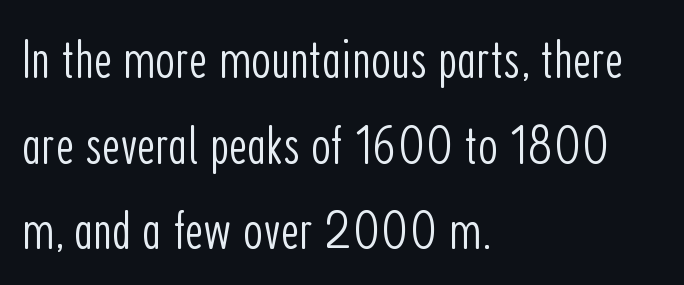
Evenly set lines give the paragraph a standard silhouette. A bare baseline throughout the passage. Weight class: somewhere from thin through regular. The typography opts for an upright posture over an oblique one.
